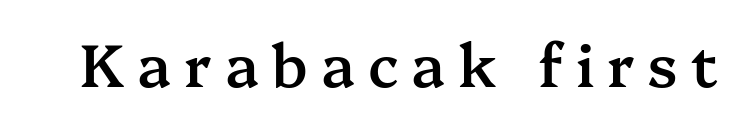
Tracking value appears strongly positive — letters spread wide. The face used here is a semibold: visibly heavier than regular, lighter than bold. A typesetter would call this proportional, since set widths differ per character. Classification — serif. Clear beneath every line of the passage.
